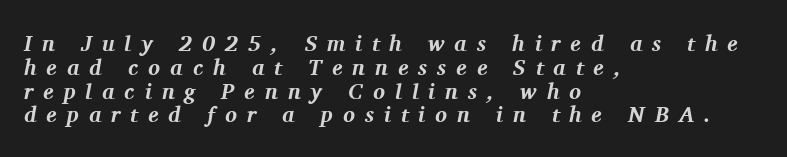
The image shows 22 px bold type, italic (leaning right); set left-aligned, tight line spacing (1.08x), unusually wide letter spacing (+0.45 em), not underlined.
